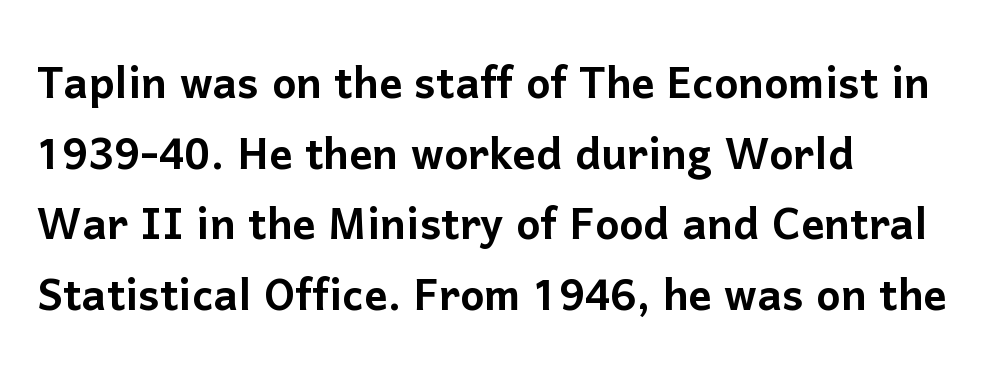
Q: Is the text italic (slanted)? A: No, it is upright.
Q: Is the typeface a serif or a sans-serif typeface? A: Sans-serif.
Q: Is the text underlined? A: No.
Q: How is the paragraph aligned? A: Left-aligned.
Q: Is the spacing between letters normal or unusually wide? A: Normal.
Q: Width (condensed, normal, or wide)? A: Normal.
Q: Stroke contrast? A: Low.
Q: x-height? A: Medium.
Q: Monospaced? A: No.
